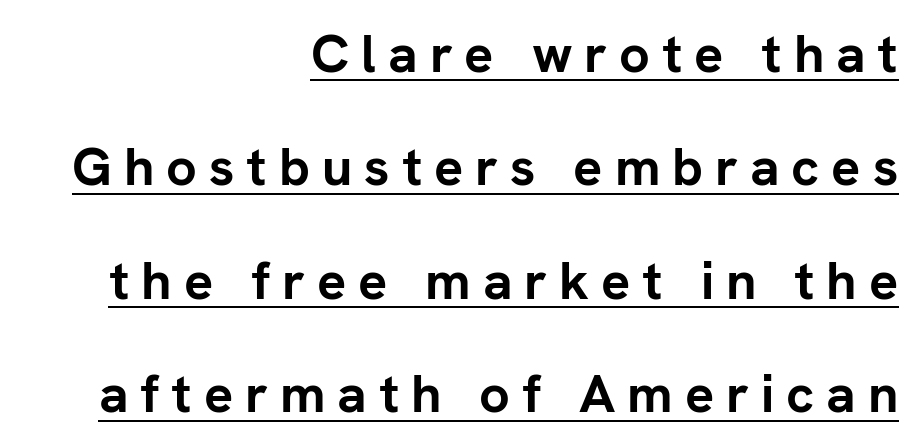
{"serif": "no", "italic": "no", "bold": "yes", "weight": "semibold", "width": "normal", "stroke_contrast": "low", "x_height": "medium", "monospaced": "no", "underline": "yes", "align": "right", "line_spacing": "loose", "line_spacing_ratio": 2.1, "letter_spacing": "wide", "letter_spacing_em": 0.22, "glyph_px": 54}
